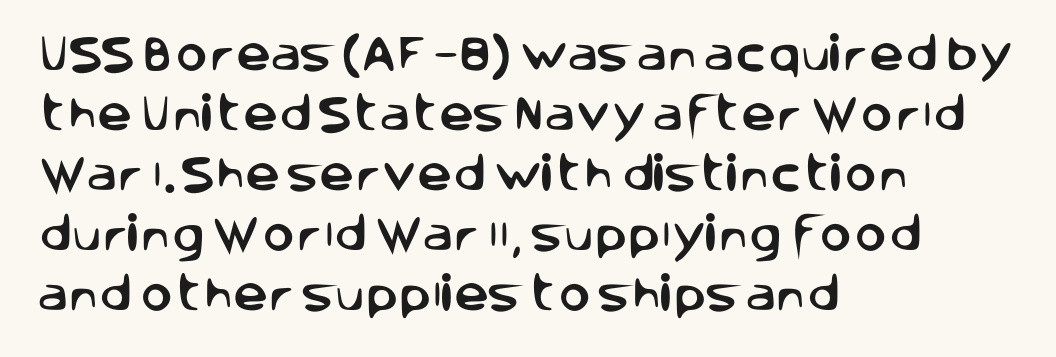
Q: Is the text italic (slanted)? A: No, it is upright.
Q: Is the typeface a serif or a sans-serif typeface? A: Sans-serif.
Q: Is the text underlined? A: No.
Q: How is the paragraph aligned? A: Left-aligned.
Q: Is the spacing between letters normal or unusually wide? A: Normal.
Q: Is the spacing between lines tight, normal or loose? A: Normal.
Q: Width (condensed, normal, or wide)? A: Normal.
Q: Stroke contrast? A: Low.
Q: x-height? A: Large.
Q: Monospaced? A: No.
